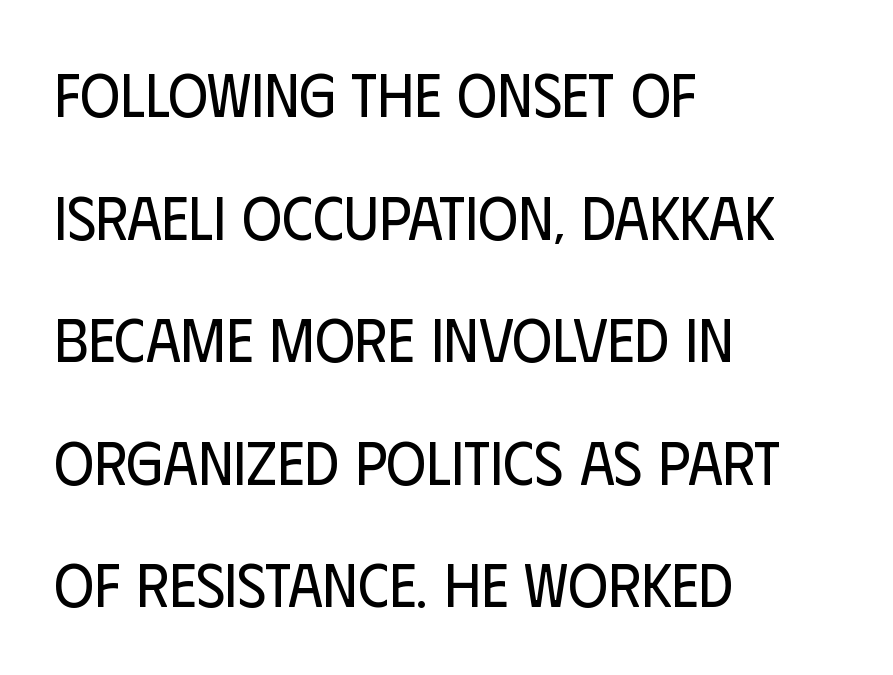
This sample is left-justified, so line endings fall wherever the words run out. Observe the ordinary spacing: letters are neighbours, not strangers. Tall strokes in this sample are plumb rather than angled. No word sits above an underline. Interline gaps are noticeably wide in this sample. Nothing sits at the stroke ends, so this counts as sans-serif.
